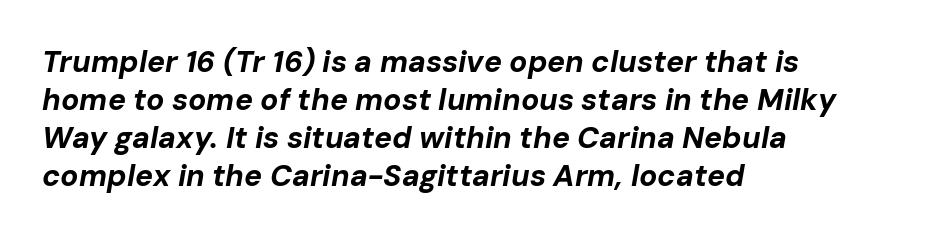
This rendering leaves character spacing at its baseline value. It's the slanting kind of type. Do the characters align in a grid? No, the font is proportional. Every row of glyphs begins at an identical x-position on the left.
